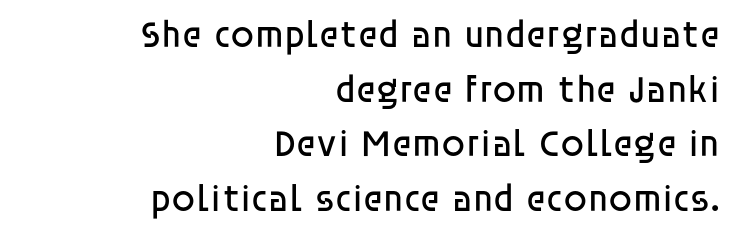
{"serif": "no", "italic": "no", "bold": "no", "weight": "regular", "width": "normal", "stroke_contrast": "low", "x_height": "large", "monospaced": "no", "underline": "no", "align": "right", "line_spacing": "normal", "line_spacing_ratio": 1.44, "letter_spacing": "normal", "letter_spacing_em": 0.0, "glyph_px": 38}
